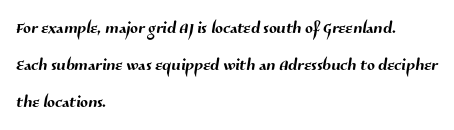
Q: Is the text underlined? A: No.
Q: How is the paragraph aligned? A: Left-aligned.
Q: Is the spacing between letters normal or unusually wide? A: Normal.
Q: Is the spacing between lines tight, normal or loose? A: Normal.
